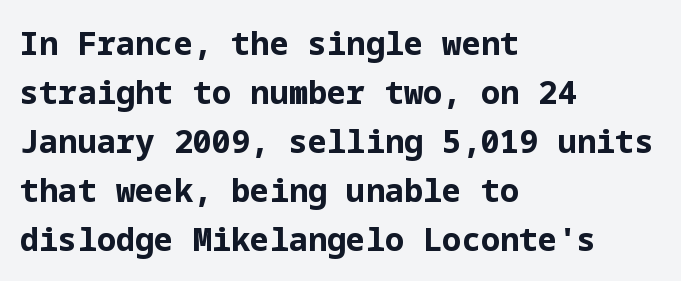
{"serif": "no", "italic": "no", "bold": "yes", "weight": "bold", "width": "normal", "stroke_contrast": "low", "x_height": "medium", "underline": "no", "align": "left", "line_spacing": "normal", "line_spacing_ratio": 1.53, "letter_spacing": "normal", "letter_spacing_em": 0.0, "glyph_px": 32}
